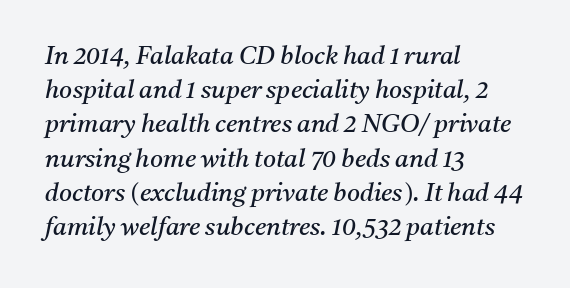
Anything drawn beneath the words? Only blank space. Line beginnings align vertically; line endings do not. A typesetter would call this leading conventional body-copy spacing. Emphasis-style slanted type is in use. Summary of weight: not heavy and not bold.
